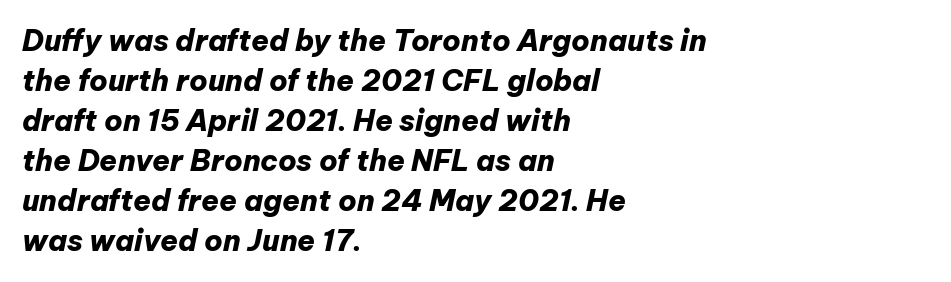
You could call the tracking neutral — neither tight nor loose. Descender tails drop into unmarked territory. The face used here is proportionally spaced, like ordinary book or web type. Short and long lines alike share a common starting point at left. The font's italic variant was chosen for this text. The font is running at its bold setting.
